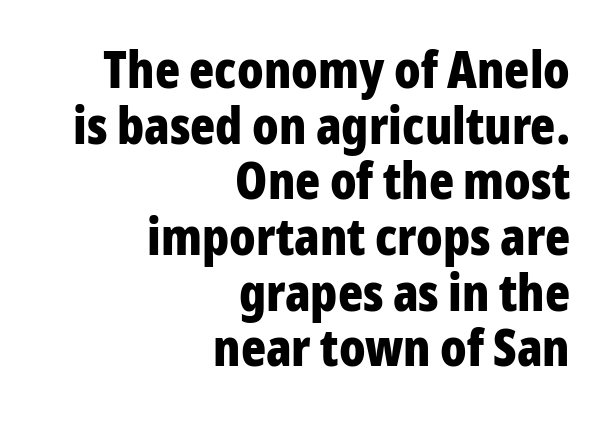
Interline gaps are noticeably narrow in this sample. There is no visible air inserted between adjacent glyphs. The designer went with a sans here, leaving each stem footless. Plenty of ink on the page — the face is bold. This is the regular roman posture of the typeface.
